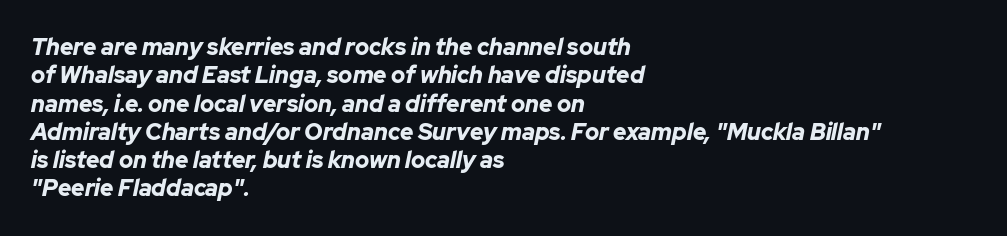
Letters rest on an invisible, unmarked baseline. Notice how the stems are inclined rather than vertical — that's the hallmark of italics. Compared with a centered layout, this one pins lines to the left instead. Caption: bold face, heavy strokes. Words appear dense and cohesive because spacing is normal.
